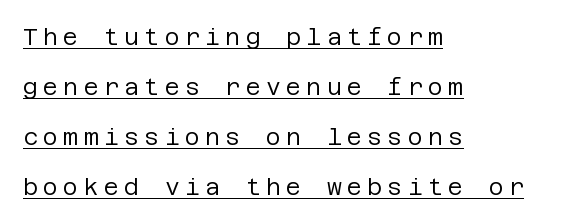
Q: Is the text bold? A: No.
Q: Is the text italic (slanted)? A: No, it is upright.
Q: Is the text underlined? A: Yes.
Q: How is the paragraph aligned? A: Left-aligned.
Q: Is the spacing between letters normal or unusually wide? A: Unusually wide.
Q: Is the spacing between lines tight, normal or loose? A: Loose.
